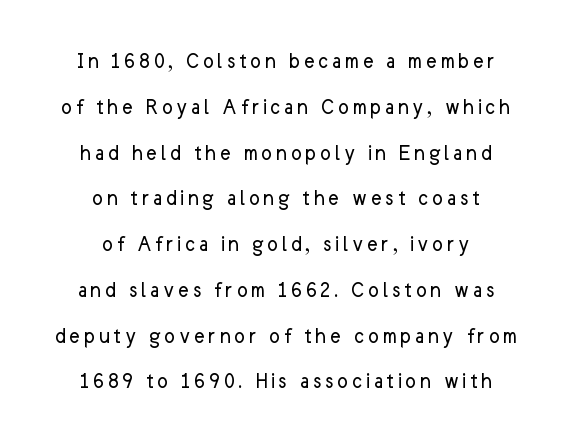
Check the space under the baseline: it is left empty. The vertical gap from one line to the next is large. The rendering positions every line midway between the sides. This is not heavy type; no bold has been used. A typesetter would mark this as roman, not italic.
